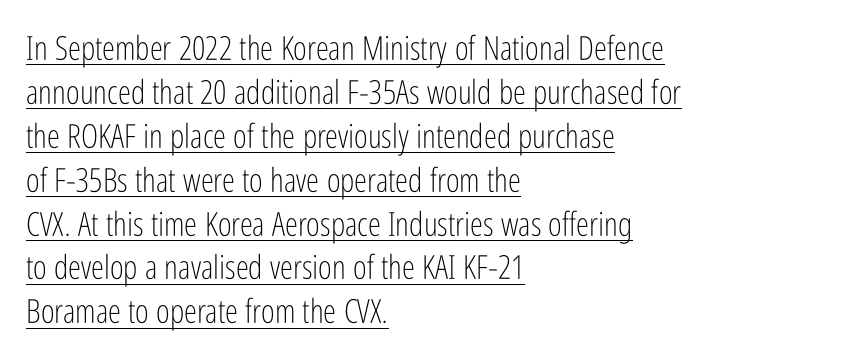
{"serif": "no", "italic": "no", "bold": "no", "weight": "light", "width": "condensed", "stroke_contrast": "low", "x_height": "medium", "monospaced": "no", "underline": "yes", "align": "left", "line_spacing": "normal", "line_spacing_ratio": 1.33, "letter_spacing": "normal", "letter_spacing_em": 0.0, "glyph_px": 33}
